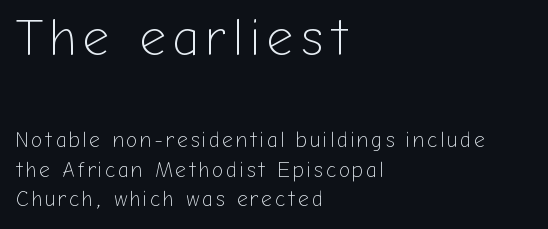
Vertical spacing — default. The paragraph shown leans on its left margin. Rule under the text: the space is simply empty. No letter is thick-stroked: the sample isn't bold.
